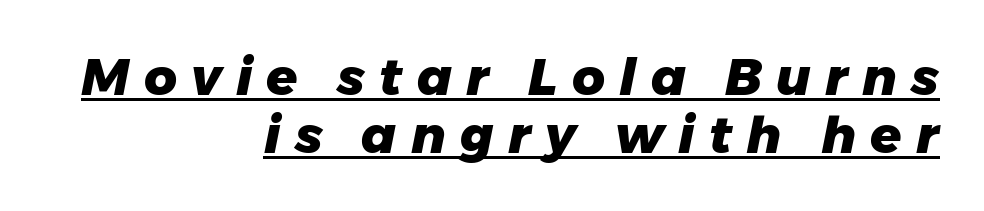
You could not count columns in this text — the font is proportionally spaced. Is the letter spacing exaggerated? Yes — the characters are pushed far apart. You could barely slide anything between these rows. An italicized treatment has been applied to the whole sample. Right-aligned paragraph, ragged on the left. Caption: lettering with a line underneath.
